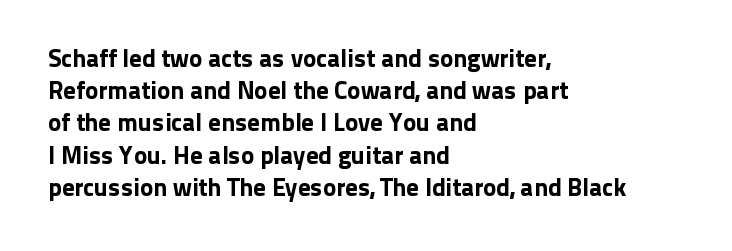
Q: Is the text italic (slanted)? A: No, it is upright.
Q: Is the text underlined? A: No.
Q: How is the paragraph aligned? A: Left-aligned.
Q: Is the spacing between letters normal or unusually wide? A: Normal.
Q: Is the spacing between lines tight, normal or loose? A: Normal.
